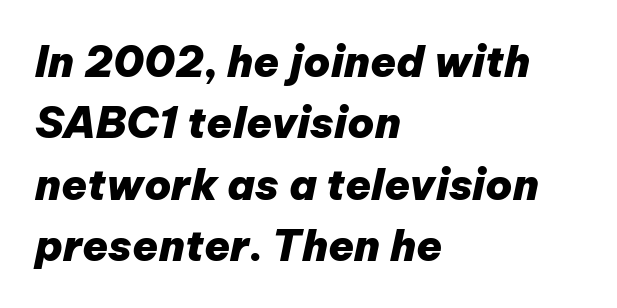
The image shows 42 px heavy type, italic (leaning right); set left-aligned, normal line spacing (1.46x), normal letter spacing, not underlined; low stroke contrast and a medium x-height.
